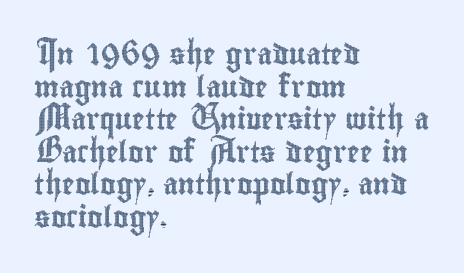
The image shows 21 px text type, upright; set left-aligned, normal line spacing (1.55x), normal letter spacing, not underlined.
